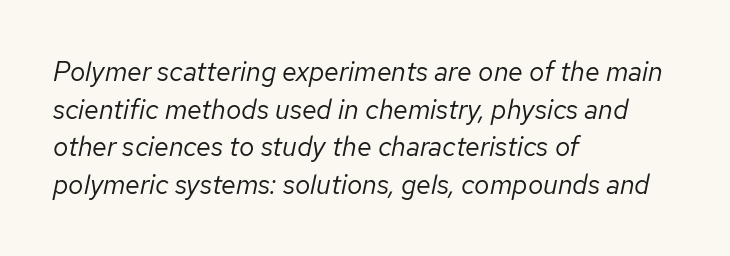
{"italic": "yes", "lean": "right", "slant_degrees": 12, "bold": "no", "underline": "no", "align": "left", "line_spacing": "normal", "line_spacing_ratio": 1.39, "letter_spacing": "normal", "letter_spacing_em": 0.0, "glyph_px": 27}
